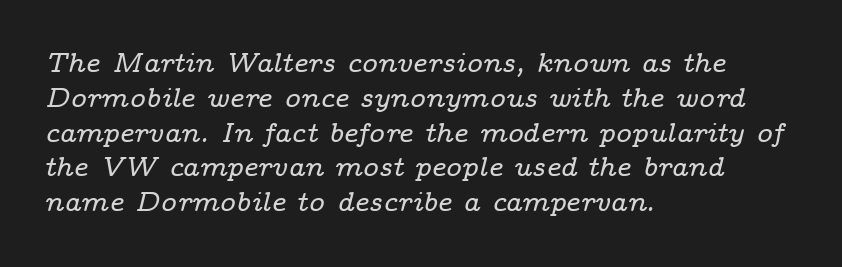
Line spacing here is normal. The space beneath each line is pristine and unruled. Italic: yes, the glyphs are oblique. Does the copy run flush right? No — it runs flush left. Nobody touched the tracking dial on this one.
